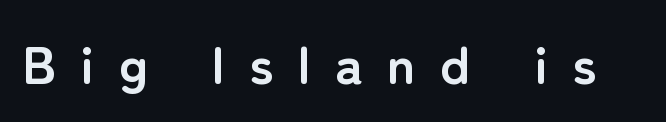
The image shows 53 px semibold sans-serif type, upright; set unusually wide letter spacing (+0.46 em), not underlined; low stroke contrast and a medium x-height.
